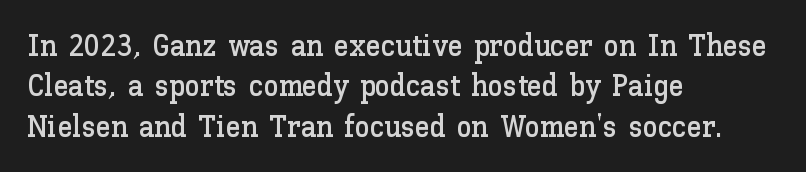
{"italic": "no", "width": "normal", "stroke_contrast": "low", "x_height": "medium", "monospaced": "no", "underline": "no", "align": "left", "line_spacing": "normal", "line_spacing_ratio": 1.35, "letter_spacing": "normal", "letter_spacing_em": 0.0, "glyph_px": 30}
